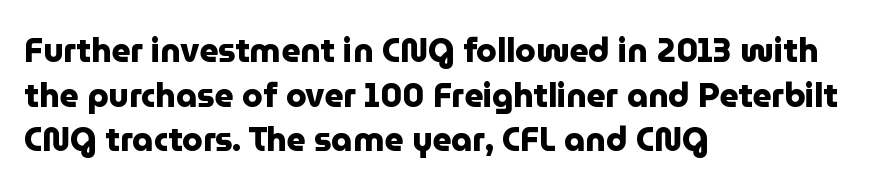
Layout note: lines flush left. Regarding leading, the lines here are spaced in the standard way. A typesetter would call this proportional, since set widths differ per character. The font family rendered here belongs to the sans-serif group.
